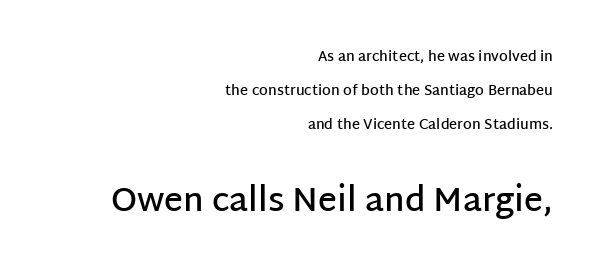
Q: Is the text bold? A: Semi-bold.
Q: Is the text italic (slanted)? A: No, it is upright.
Q: Is the typeface a serif or a sans-serif typeface? A: Sans-serif.
Q: Is the text underlined? A: No.
Q: How is the paragraph aligned? A: Right-aligned.
Q: Is the spacing between letters normal or unusually wide? A: Normal.
Q: Is the spacing between lines tight, normal or loose? A: Loose.
Q: Which block of text is set in a larger size, the first (top) or the second (bottom)? A: The second (bottom) one.
Q: Width (condensed, normal, or wide)? A: Normal.
Q: Stroke contrast? A: Low.
Q: x-height? A: Large.
Q: Monospaced? A: No.
